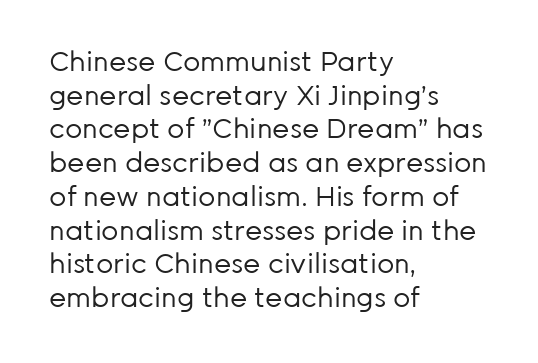
Whoever set this chose a conventional vertical rhythm. Each stroke keeps to a modest, everyday thickness or less. Is there any slant? The stems are plumb. Any mark beneath the type? The region is blank. Horizontal alignment here is leftward, the default for most running prose.
